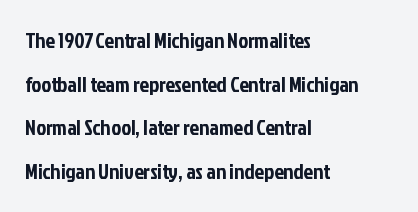
The lines are quadded left. Each row of text sits above clean, open space. It's the straight-up-and-down kind of type. These lines stand farther apart than default settings would place them. Honestly, the letter spacing is just normal — you wouldn't notice it.
